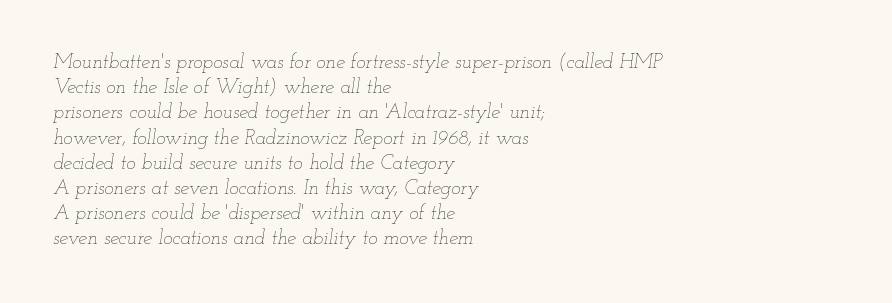
Q: Is the text bold? A: No.
Q: Is the text italic (slanted)? A: Yes, it leans right by about 12 degrees.
Q: Is the text underlined? A: No.
Q: How is the paragraph aligned? A: Left-aligned.
Q: Is the spacing between letters normal or unusually wide? A: Normal.
Q: Is the spacing between lines tight, normal or loose? A: Normal.
